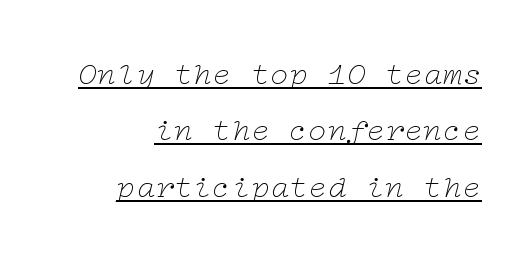
The image shows 32 px thin, wide serif type, italic (leaning right); set right-aligned, line spacing 1.76x, normal letter spacing, underlined; low stroke contrast and a medium x-height.
